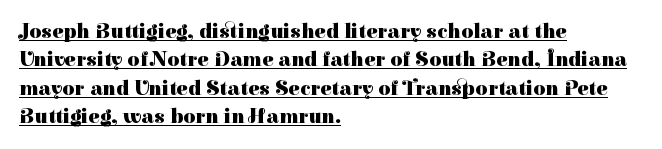
Q: Is the text bold? A: Yes.
Q: Is the text italic (slanted)? A: No, it is upright.
Q: Is the text underlined? A: Yes.
Q: How is the paragraph aligned? A: Left-aligned.
Q: Is the spacing between letters normal or unusually wide? A: Normal.
Q: Is the spacing between lines tight, normal or loose? A: Normal.
